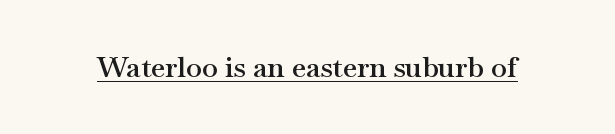
Unlike italic type, these characters show no tilt at all. Caption: lettering with a line underneath. You could not count columns in this text — the font is proportionally spaced. Words appear dense and cohesive because spacing is normal.
